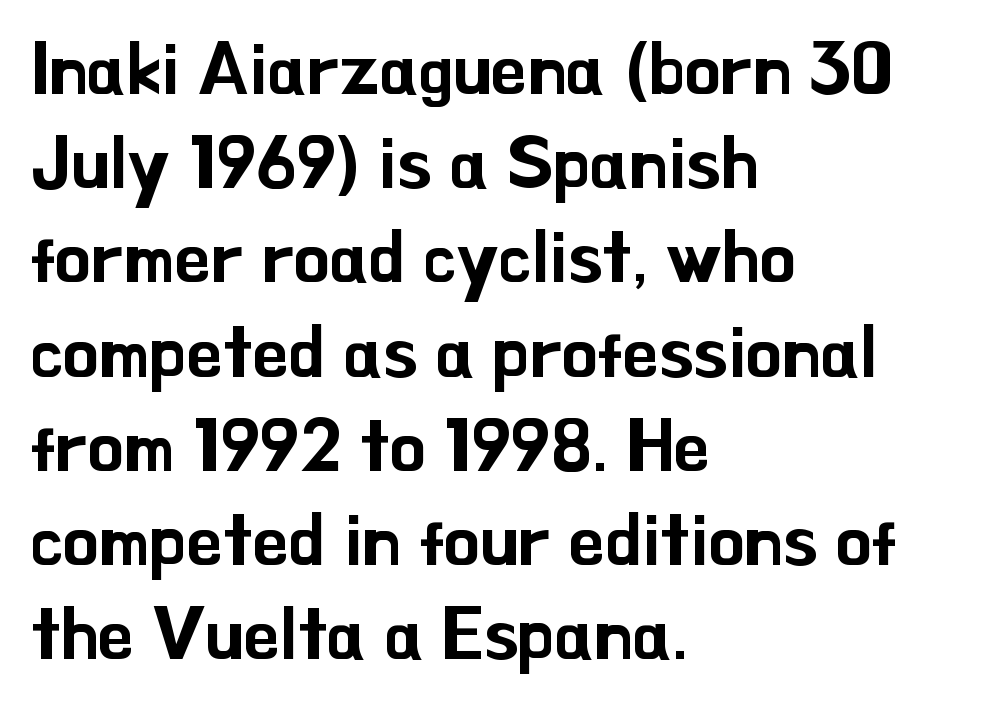
{"serif": "no", "italic": "no", "width": "normal", "stroke_contrast": "low", "x_height": "small", "monospaced": "no", "underline": "no", "align": "left", "line_spacing": "normal", "line_spacing_ratio": 1.29, "letter_spacing": "normal", "letter_spacing_em": 0.0, "glyph_px": 73}
